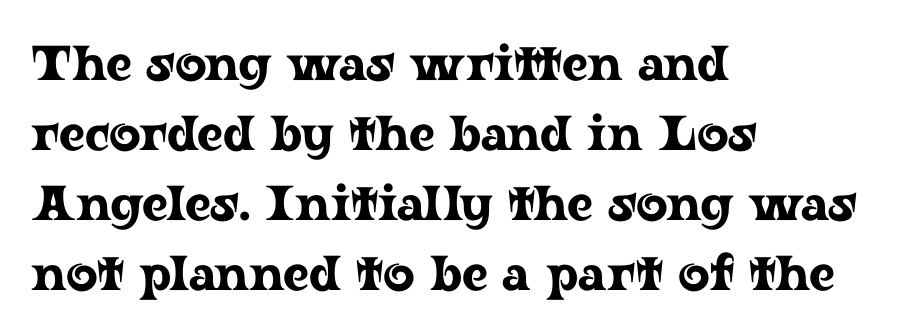
Q: Is the text italic (slanted)? A: No, it is upright.
Q: Is the typeface a serif or a sans-serif typeface? A: Serif.
Q: Is the text underlined? A: No.
Q: How is the paragraph aligned? A: Left-aligned.
Q: Is the spacing between letters normal or unusually wide? A: Normal.
Q: Is the spacing between lines tight, normal or loose? A: Normal.
Q: Width (condensed, normal, or wide)? A: Wide.
Q: Stroke contrast? A: Low.
Q: x-height? A: Medium.
Q: Monospaced? A: No.
